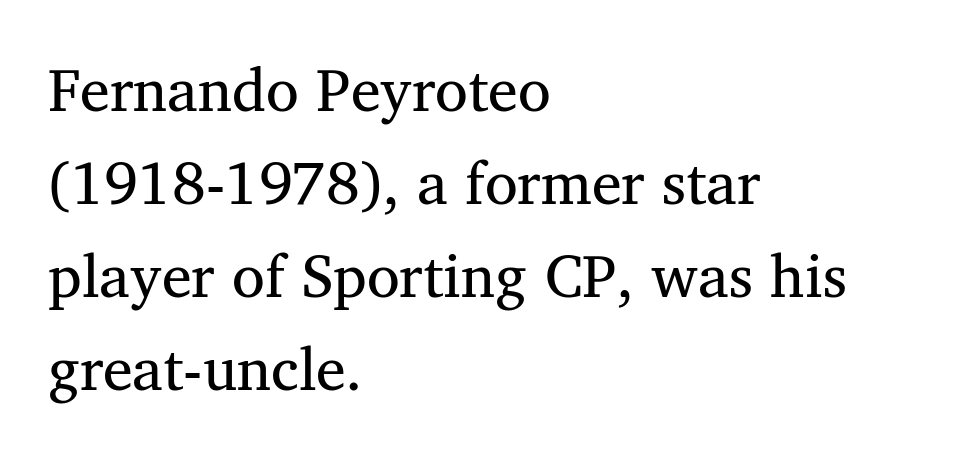
Heft: none added — not bold. The text block is weighted toward the left margin, trailing off unevenly rightward. Yep, those are serifs on the letters. Is this a fixed-width face? No — the glyphs have proportional, varying widths. Tracking here is standard; glyphs follow each other at the usual distance. This block has exactly the height ordinary leading produces.
